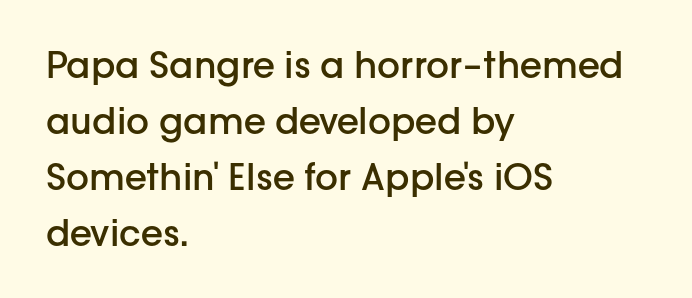
Q: Is the text bold? A: Semi-bold.
Q: Is the text italic (slanted)? A: No, it is upright.
Q: Is the typeface a serif or a sans-serif typeface? A: Sans-serif.
Q: Is the text underlined? A: No.
Q: How is the paragraph aligned? A: Left-aligned.
Q: Is the spacing between letters normal or unusually wide? A: Normal.
Q: Is the spacing between lines tight, normal or loose? A: Normal.
Q: Width (condensed, normal, or wide)? A: Normal.
Q: Stroke contrast? A: Low.
Q: x-height? A: Medium.
Q: Monospaced? A: No.
